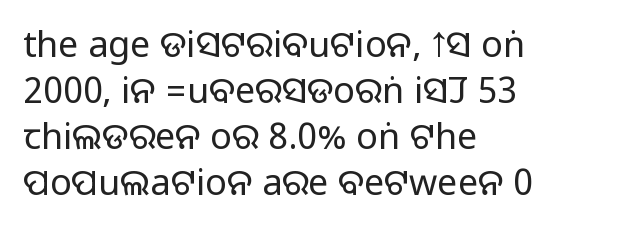
The face used here is proportionally spaced, like ordinary book or web type. The ragged edge is on the right, which tells us the setting is flush left. The typography opts for an upright posture over an oblique one. No extra tracking has been applied to these lines.
